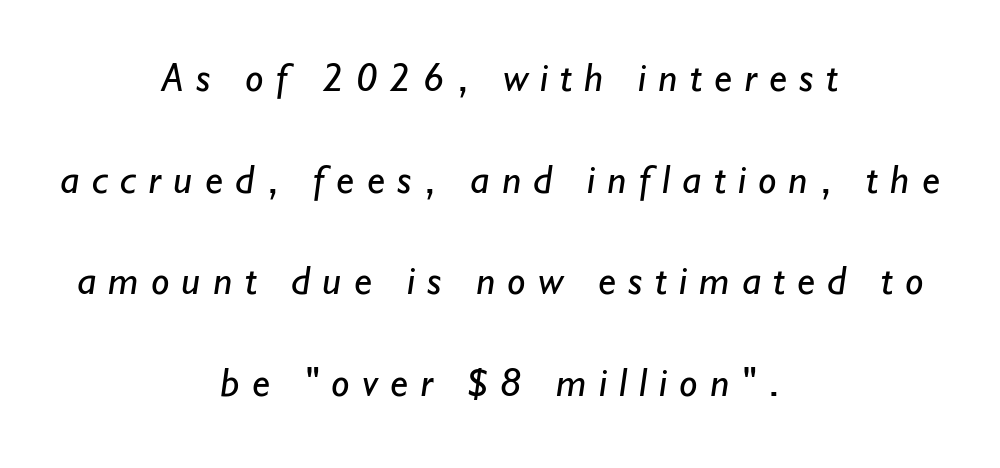
Q: Is the text bold? A: No.
Q: Is the typeface a serif or a sans-serif typeface? A: Sans-serif.
Q: Is the text underlined? A: No.
Q: How is the paragraph aligned? A: Centered.
Q: Is the spacing between letters normal or unusually wide? A: Unusually wide.
Q: Is the spacing between lines tight, normal or loose? A: Loose.
Q: Width (condensed, normal, or wide)? A: Normal.
Q: Stroke contrast? A: Low.
Q: x-height? A: Small.
Q: Monospaced? A: No.
